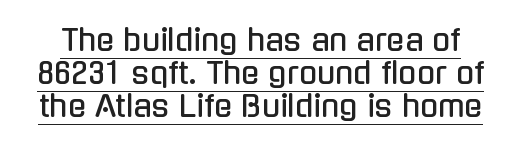
The face used here is rendered with its standard letterfit. The characters display no serif detailing; their extremities are plain. How would I describe the line gaps? Narrow and economical. Character widths vary here, with narrow letters taking less room than wide ones. The rendered words wear a rule along their underside.
